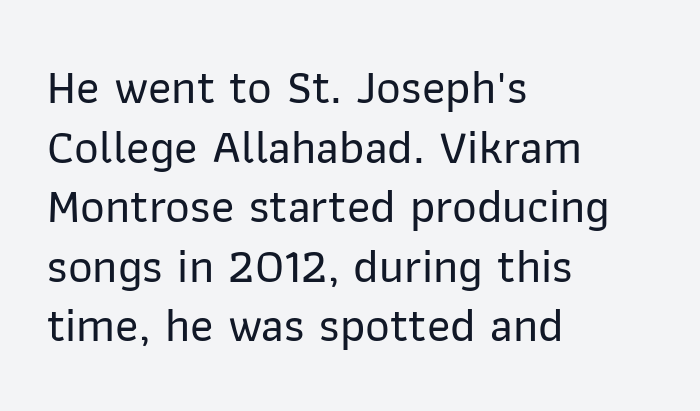
The image shows 48 px sans-serif type, upright; set left-aligned, line spacing 1.24x, normal letter spacing, not underlined; low stroke contrast and a medium x-height.
